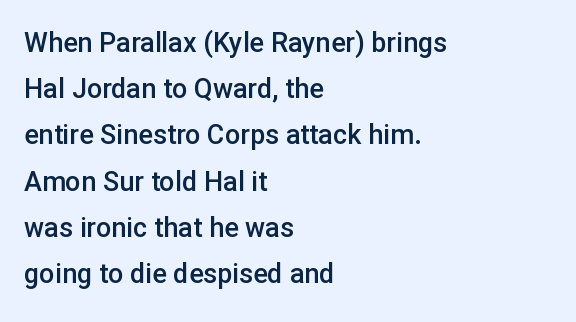
The image shows 27 px text type, upright; set left-aligned, line spacing 1.71x, normal letter spacing, not underlined.
